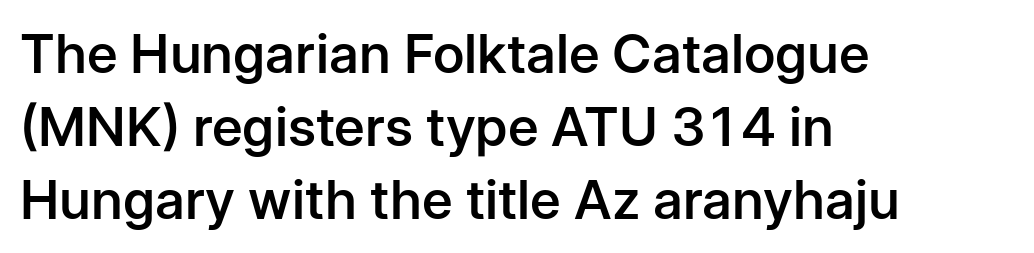
Compared with a centered layout, this one pins lines to the left instead. The typography opts for an upright posture over an oblique one. Unmarked baselines from the first word to the last. The face used here is a semibold: visibly heavier than regular, lighter than bold. Are there feet on the stems? There aren't — it's a sans. Does the leading feel generous? No, just average.
